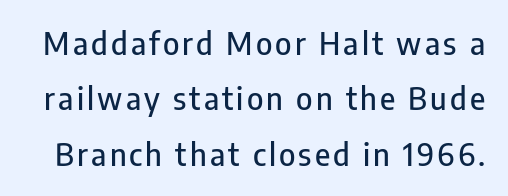
In terms of letterform style, serifs are entirely absent. You could not count columns in this text — the font is proportionally spaced. Has an underline been added? It has not. Italic: no, the glyphs are upright roman.
